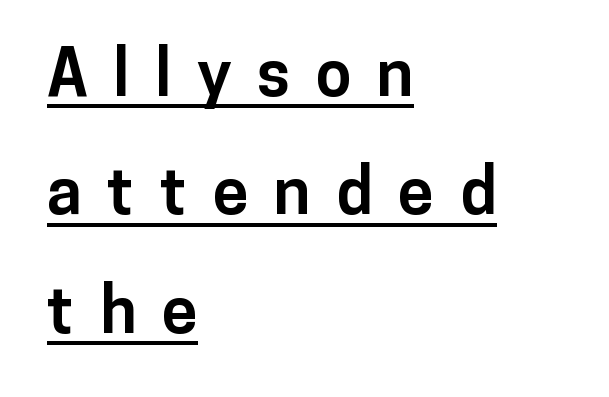
The image shows 65 px bold sans-serif type, upright; set left-aligned, line spacing 1.82x, unusually wide letter spacing (+0.39 em), underlined; low stroke contrast and a medium x-height.
